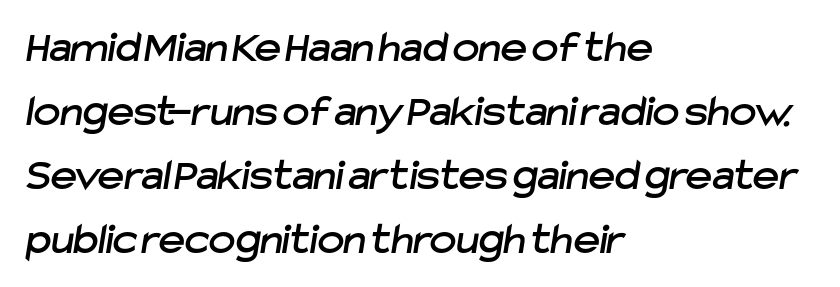
Q: Is the typeface a serif or a sans-serif typeface? A: Sans-serif.
Q: Is the text underlined? A: No.
Q: How is the paragraph aligned? A: Left-aligned.
Q: Is the spacing between letters normal or unusually wide? A: Normal.
Q: Is the spacing between lines tight, normal or loose? A: Normal.
Q: Width (condensed, normal, or wide)? A: Normal.
Q: Stroke contrast? A: Low.
Q: x-height? A: Medium.
Q: Monospaced? A: No.
